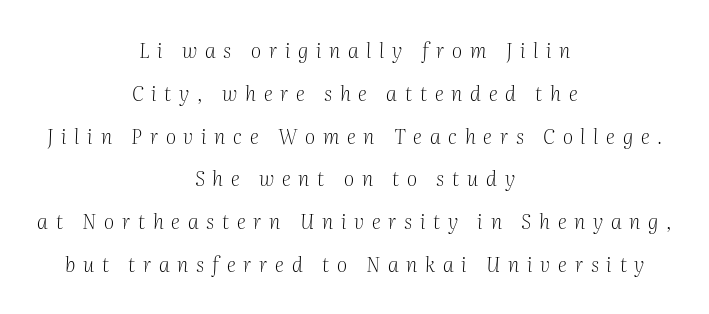
Q: Is the text bold? A: No.
Q: Is the text italic (slanted)? A: Yes, it leans right by about 2 degrees.
Q: Is the text underlined? A: No.
Q: How is the paragraph aligned? A: Centered.
Q: Is the spacing between letters normal or unusually wide? A: Unusually wide.
Q: Is the spacing between lines tight, normal or loose? A: Loose.
